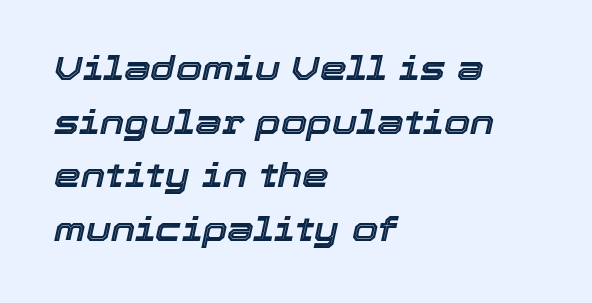
{"italic": "yes", "lean": "right", "slant_degrees": 12, "width": "normal", "x_height": "medium", "monospaced": "no", "underline": "no", "align": "left", "line_spacing": "normal", "line_spacing_ratio": 1.58, "letter_spacing": "normal", "letter_spacing_em": 0.0, "glyph_px": 34}
